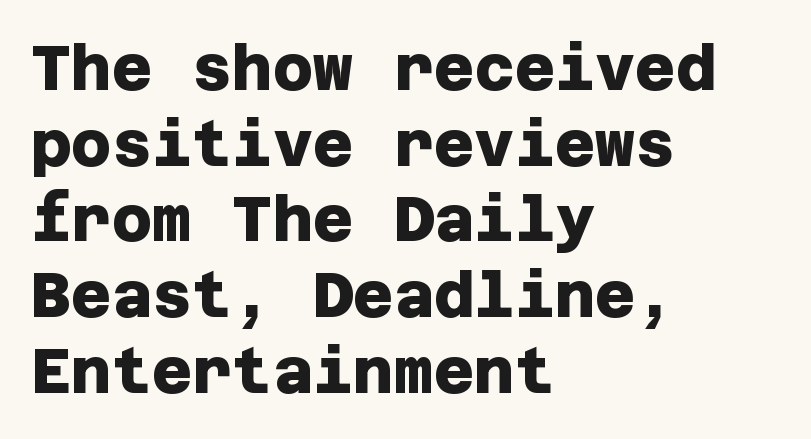
Is the type bold? Yes — the strokes are clearly thick and heavy. Spacing between characters is what you'd get straight out of the box. Examine the stroke ends and you'll find no serifs. Beneath every word, the page is bare. The ragged edge is on the right, which tells us the setting is flush left.
